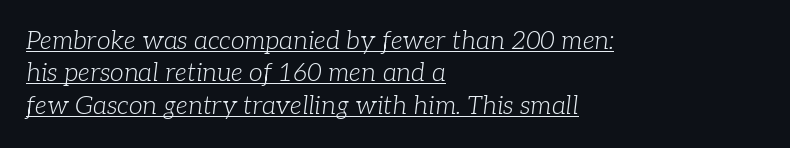
The image shows 25 px text type, italic (leaning right); set left-aligned, normal line spacing (1.3x), normal letter spacing, underlined.
